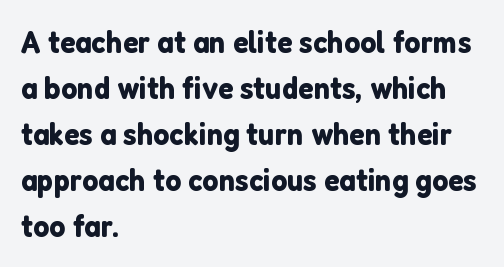
The image shows 32 px sans-serif type, upright; set left-aligned, normal line spacing (1.44x), normal letter spacing, not underlined; low stroke contrast and a medium x-height.
